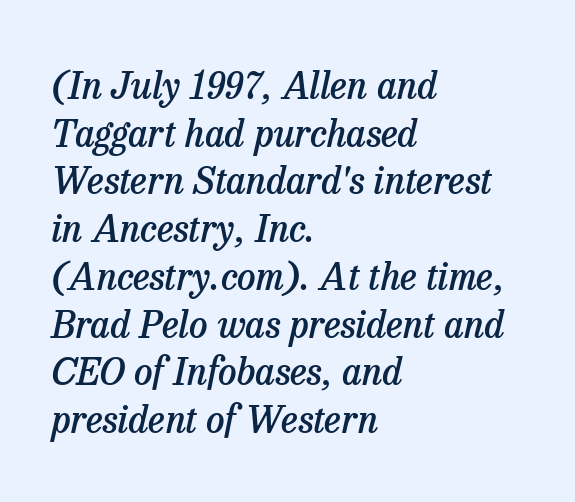
Q: Is the text bold? A: Semi-bold.
Q: Is the text italic (slanted)? A: Yes, it leans right by about 13 degrees.
Q: Is the typeface a serif or a sans-serif typeface? A: Serif.
Q: Is the text underlined? A: No.
Q: How is the paragraph aligned? A: Left-aligned.
Q: Is the spacing between letters normal or unusually wide? A: Normal.
Q: Is the spacing between lines tight, normal or loose? A: Normal.
Q: Width (condensed, normal, or wide)? A: Normal.
Q: Stroke contrast? A: Low.
Q: x-height? A: Medium.
Q: Monospaced? A: No.
